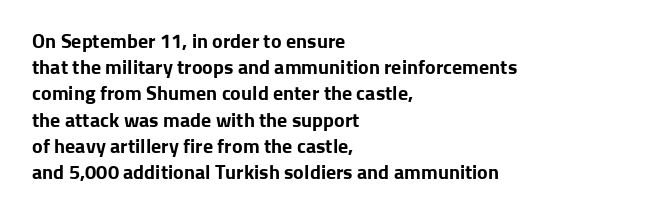
The image shows 20 px bold type, upright; set left-aligned, normal line spacing (1.31x), normal letter spacing, not underlined.
